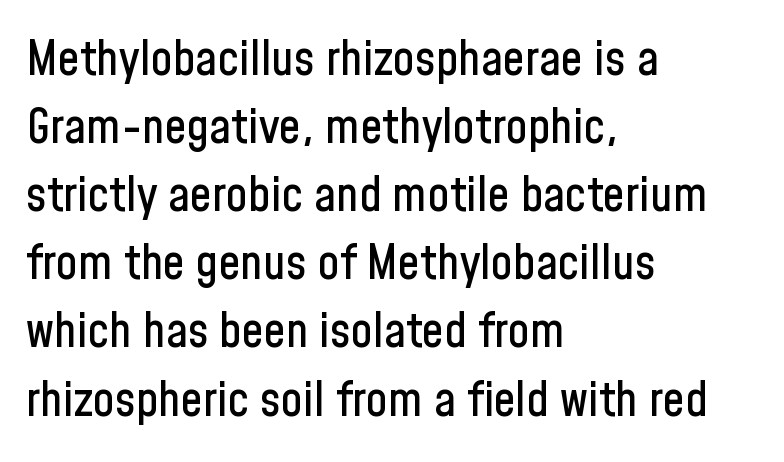
A clean baseline with only descenders dipping below it. The letters stand upright; this is a roman face. The letters advance in unequal steps, a hallmark of proportional type. Where is the straight margin? On the left. Nope, no serifs anywhere on these letters.
